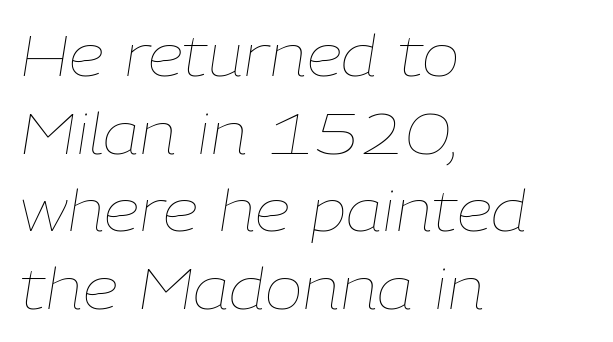
Stroke thickness stays within the range of a standard reading face or lighter. Each row of text sits above clean, open space. Each line starts at the same left margin while the right side varies. Successive baselines arrive at the customary interval. Short note: letters normally spaced. Italic: yes, the glyphs are oblique.
